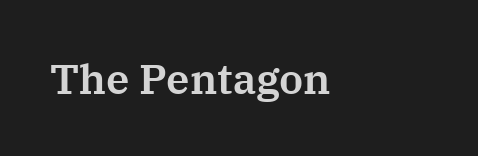
Each letter keeps its own natural width here, so spacing adapts to shape. Caption: standard tracking, unaltered. Every character sits straight up, as roman type does. Alignment: flush left. A typesetter would label this face a serif.
